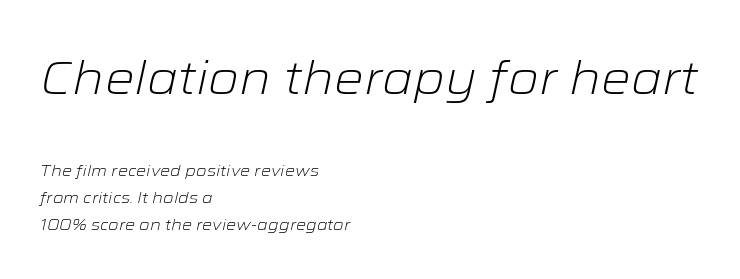
What stands out about the letter spacing? Nothing — it is the standard amount. Each line starts at the same left margin while the right side varies. If you measured baseline to baseline, you'd find a middling distance. Caption: face not bold, strokes unweighted.
